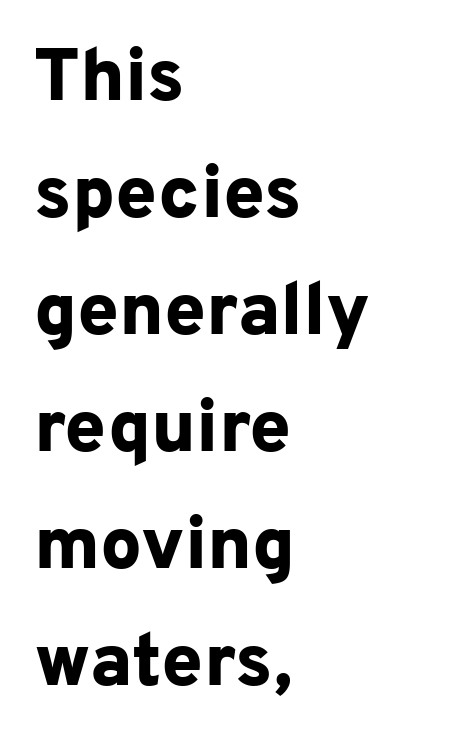
Clear beneath every line of the passage. Check where the strokes stop: nothing finishes them off — pure sans. Proportional: the letters do not fall into vertical columns. Upright lettering throughout.
